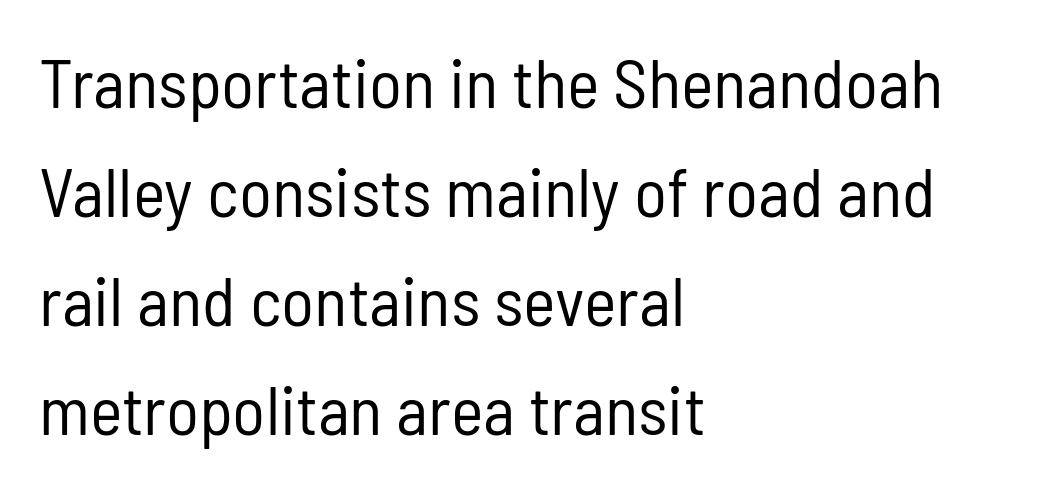
Nope, not italic — everything's standing straight. Check under the words: just untouched page. The passage shown stacks its lines at a standard gap. Do the characters align in a grid? No, the font is proportional.
